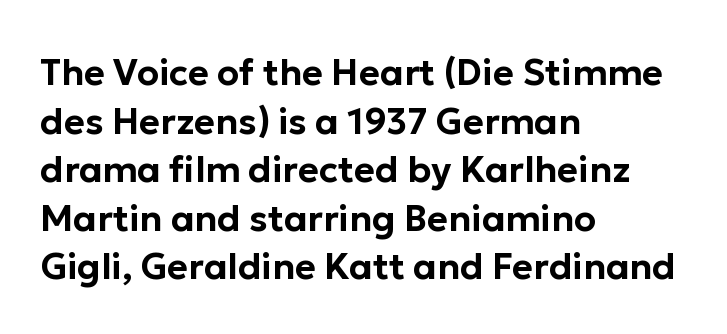
{"serif": "no", "italic": "no", "width": "normal", "stroke_contrast": "low", "x_height": "medium", "monospaced": "no", "underline": "no", "align": "left", "line_spacing": "normal", "line_spacing_ratio": 1.35, "letter_spacing": "normal", "letter_spacing_em": 0.0, "glyph_px": 36}
